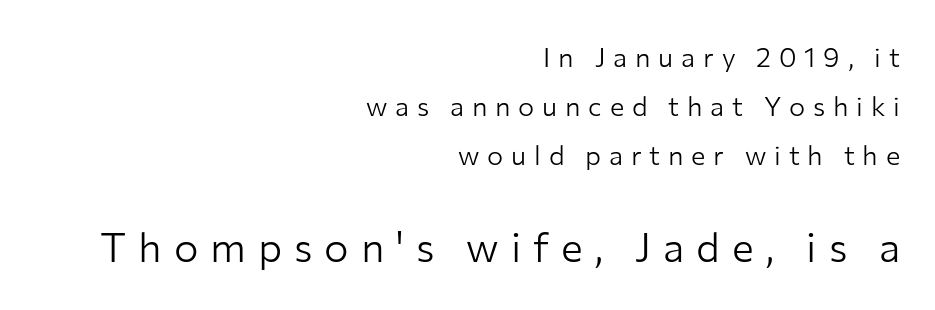
You get the small type first, then a jump to larger type. Is this a fixed-width face? No — the glyphs have proportional, varying widths. Words float on clear page, feet unadorned. Stem width sits at or under what a default text font uses. The face used here is rendered with a markedly widened letterfit.
